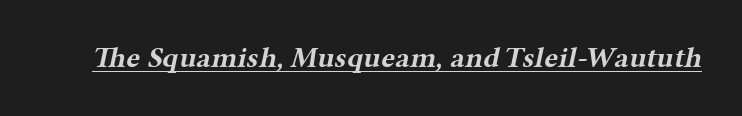
{"serif": "yes", "bold": "yes", "weight": "bold", "width": "wide", "stroke_contrast": "medium", "x_height": "medium", "monospaced": "no", "underline": "yes", "letter_spacing": "normal", "letter_spacing_em": 0.0, "glyph_px": 29}
